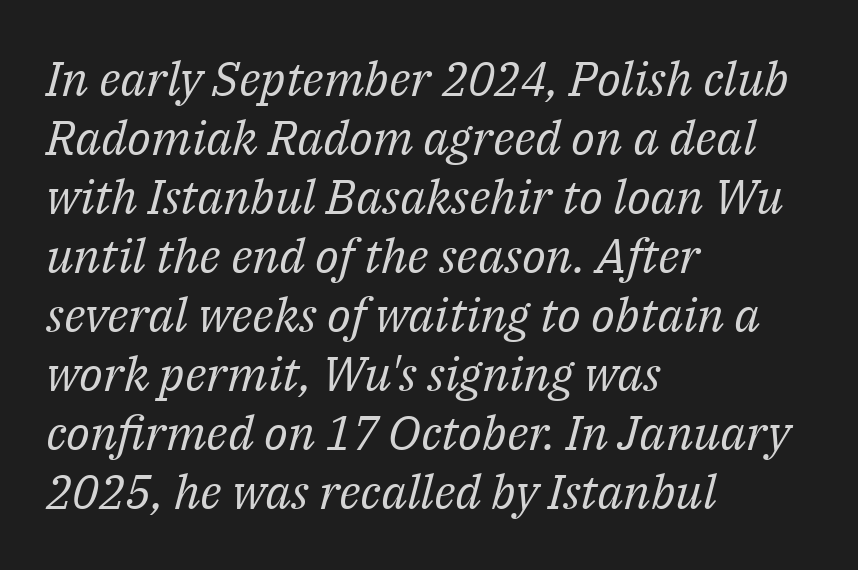
{"serif": "yes", "italic": "yes", "lean": "right", "slant_degrees": 14, "bold": "no", "weight": "regular", "width": "normal", "stroke_contrast": "medium", "x_height": "medium", "monospaced": "no", "underline": "no", "align": "left", "line_spacing_ratio": 1.23, "letter_spacing": "normal", "letter_spacing_em": 0.0, "glyph_px": 48}
